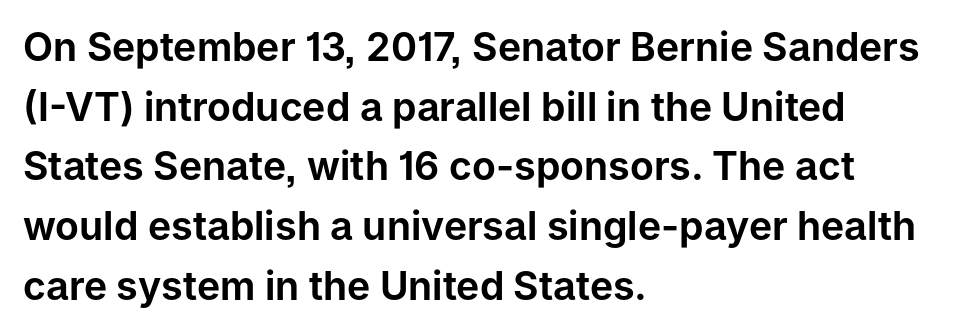
The image shows 39 px sans-serif type, upright; set left-aligned, normal line spacing (1.53x), normal letter spacing, not underlined; low stroke contrast and a medium x-height.
